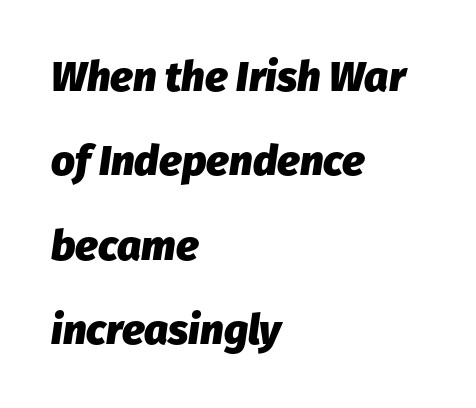
{"italic": "yes", "lean": "right", "slant_degrees": 8, "bold": "yes", "weight": "heavy", "width": "normal", "stroke_contrast": "low", "x_height": "medium", "monospaced": "no", "underline": "no", "align": "left", "line_spacing": "loose", "line_spacing_ratio": 2.01, "letter_spacing": "normal", "letter_spacing_em": 0.0, "glyph_px": 42}
